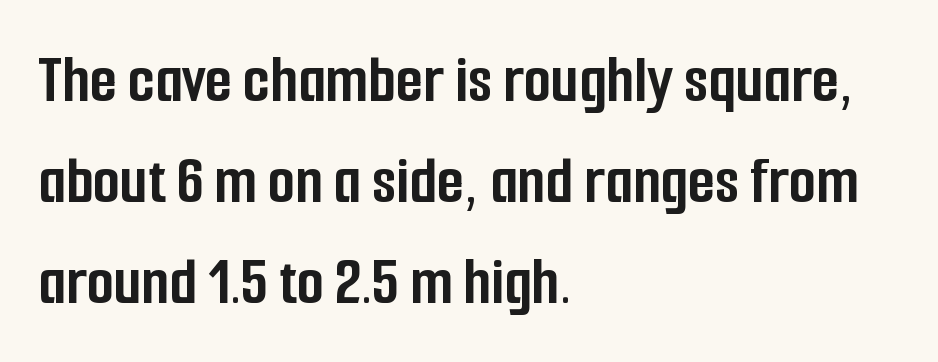
Q: Is the text bold? A: Yes.
Q: Is the text italic (slanted)? A: No, it is upright.
Q: Is the typeface a serif or a sans-serif typeface? A: Sans-serif.
Q: Is the text underlined? A: No.
Q: How is the paragraph aligned? A: Left-aligned.
Q: Is the spacing between letters normal or unusually wide? A: Normal.
Q: Is the spacing between lines tight, normal or loose? A: Normal.
Q: Width (condensed, normal, or wide)? A: Condensed.
Q: Stroke contrast? A: Low.
Q: x-height? A: Medium.
Q: Monospaced? A: No.
